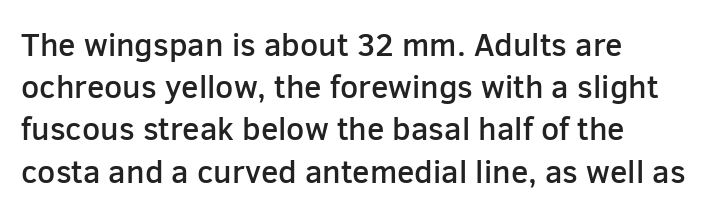
Q: Is the text bold? A: Semi-bold.
Q: Is the text italic (slanted)? A: No, it is upright.
Q: Is the typeface a serif or a sans-serif typeface? A: Sans-serif.
Q: Is the text underlined? A: No.
Q: How is the paragraph aligned? A: Left-aligned.
Q: Is the spacing between letters normal or unusually wide? A: Normal.
Q: Is the spacing between lines tight, normal or loose? A: Normal.
Q: Width (condensed, normal, or wide)? A: Normal.
Q: Stroke contrast? A: Low.
Q: x-height? A: Medium.
Q: Monospaced? A: No.
